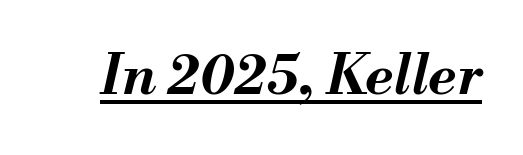
The image shows 56 px bold type, italic (leaning right); set normal letter spacing, underlined; medium stroke contrast and a small x-height.
